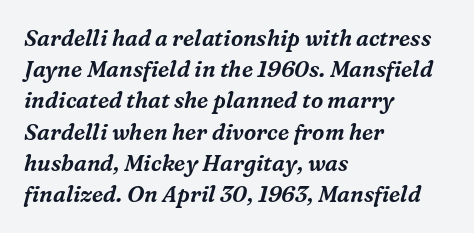
Q: Is the text italic (slanted)? A: Yes, it leans right by about 16 degrees.
Q: Is the text underlined? A: No.
Q: How is the paragraph aligned? A: Left-aligned.
Q: Is the spacing between letters normal or unusually wide? A: Normal.
Q: Is the spacing between lines tight, normal or loose? A: Normal.
